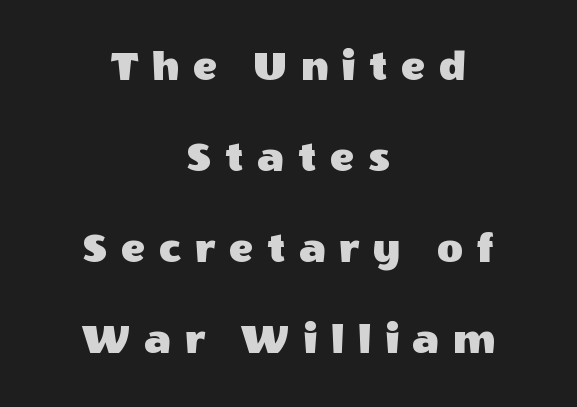
The image shows 45 px sans-serif type, upright; set centered, loose line spacing (2.02x), unusually wide letter spacing (+0.3 em), not underlined; a large x-height.
